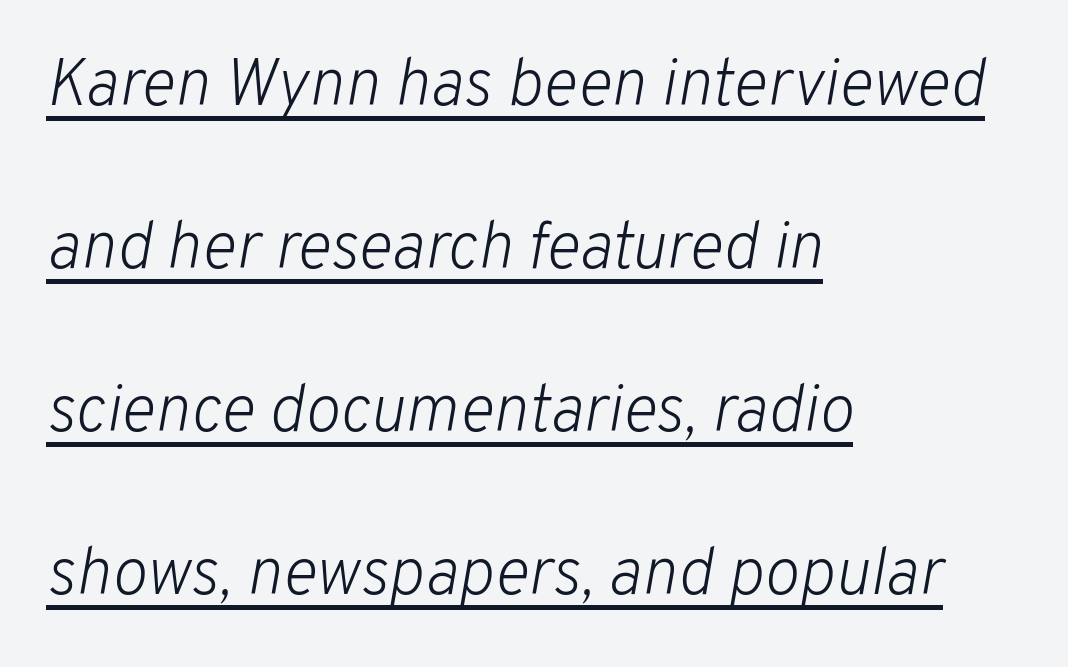
Q: Is the text bold? A: No.
Q: Is the text italic (slanted)? A: Yes, it leans right by about 10 degrees.
Q: Is the text underlined? A: Yes.
Q: How is the paragraph aligned? A: Left-aligned.
Q: Is the spacing between letters normal or unusually wide? A: Normal.
Q: Is the spacing between lines tight, normal or loose? A: Loose.
Q: Width (condensed, normal, or wide)? A: Normal.
Q: Stroke contrast? A: Low.
Q: x-height? A: Medium.
Q: Monospaced? A: No.
